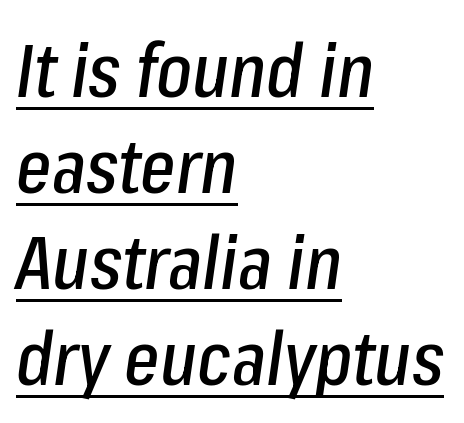
{"italic": "yes", "lean": "right", "slant_degrees": 8, "width": "condensed", "stroke_contrast": "low", "x_height": "medium", "monospaced": "no", "underline": "yes", "align": "left", "line_spacing": "normal", "line_spacing_ratio": 1.28, "letter_spacing": "normal", "letter_spacing_em": 0.0, "glyph_px": 75}
